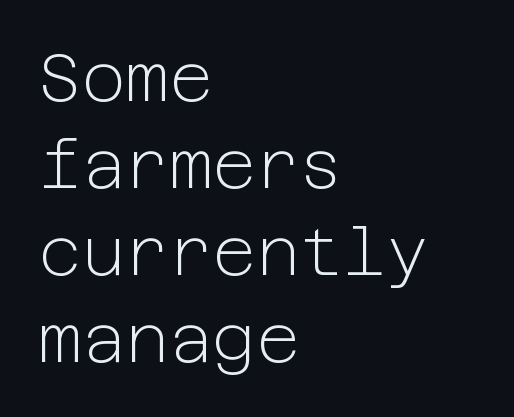
The image shows 67 px light sans-serif type, upright; set left-aligned, normal line spacing (1.3x), normal letter spacing, not underlined; low stroke contrast and a medium x-height.
